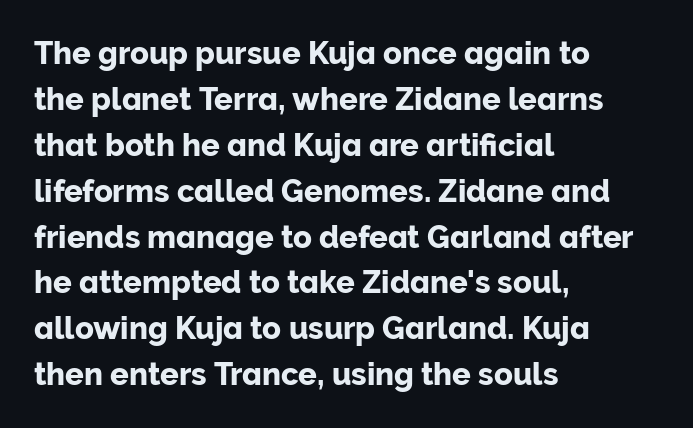
Vertical spacing — default. A roman cut, with each character standing at attention. A bare baseline throughout the passage. Compared with a centered layout, this one pins lines to the left instead.
